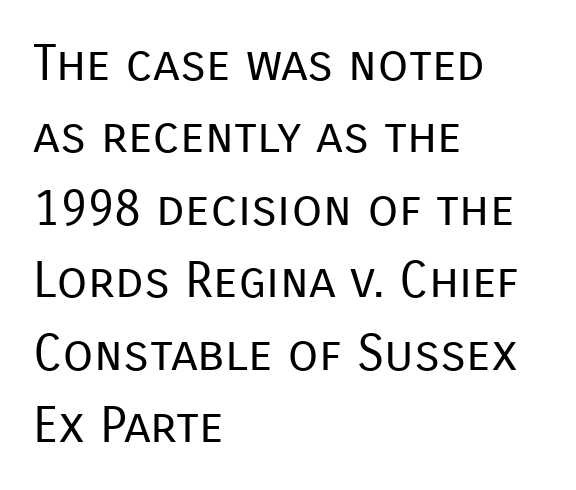
The image shows 50 px regular-weight sans-serif type, upright; set left-aligned, normal line spacing (1.45x), normal letter spacing, not underlined; low stroke contrast and a medium x-height.
